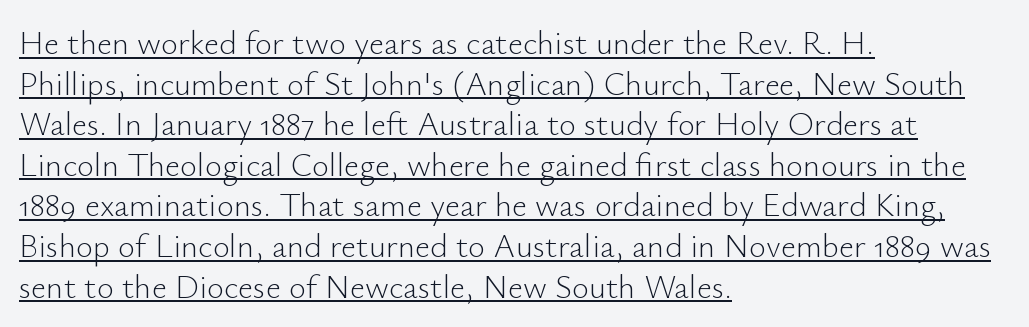
{"serif": "no", "italic": "no", "bold": "no", "weight": "light", "width": "normal", "stroke_contrast": "low", "x_height": "small", "monospaced": "no", "underline": "yes", "align": "left", "line_spacing_ratio": 1.23, "letter_spacing": "normal", "letter_spacing_em": 0.0, "glyph_px": 33}
